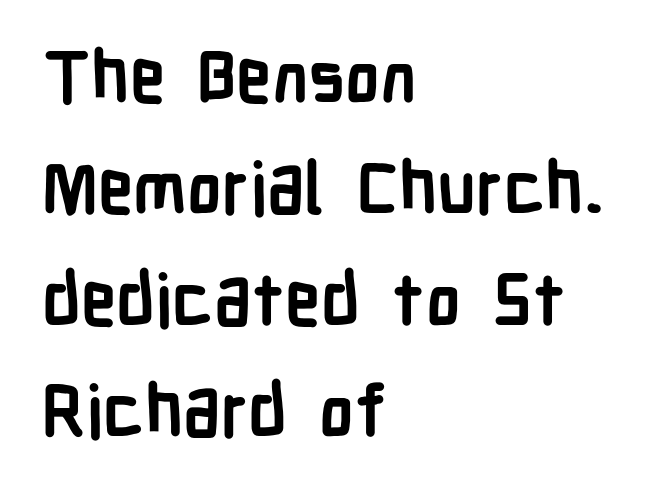
Q: Is the text bold? A: Yes.
Q: Is the text italic (slanted)? A: No, it is upright.
Q: Is the typeface a serif or a sans-serif typeface? A: Sans-serif.
Q: Is the text underlined? A: No.
Q: How is the paragraph aligned? A: Left-aligned.
Q: Is the spacing between letters normal or unusually wide? A: Normal.
Q: Is the spacing between lines tight, normal or loose? A: Normal.
Q: Width (condensed, normal, or wide)? A: Condensed.
Q: Stroke contrast? A: Low.
Q: x-height? A: Medium.
Q: Monospaced? A: No.
